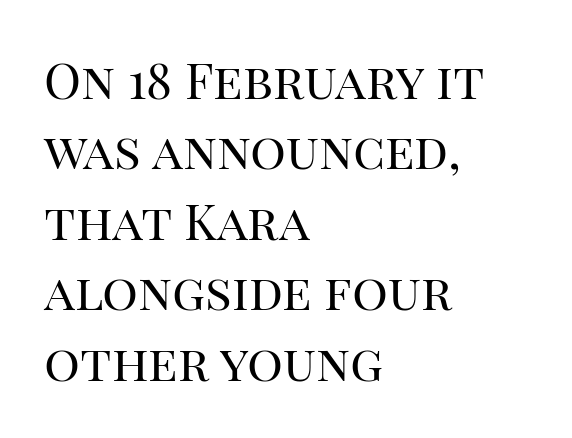
{"serif": "yes", "italic": "no", "bold": "no", "weight": "regular", "width": "normal", "stroke_contrast": "high", "x_height": "large", "monospaced": "no", "underline": "no", "align": "left", "line_spacing": "normal", "line_spacing_ratio": 1.41, "letter_spacing": "normal", "letter_spacing_em": 0.0, "glyph_px": 50}
